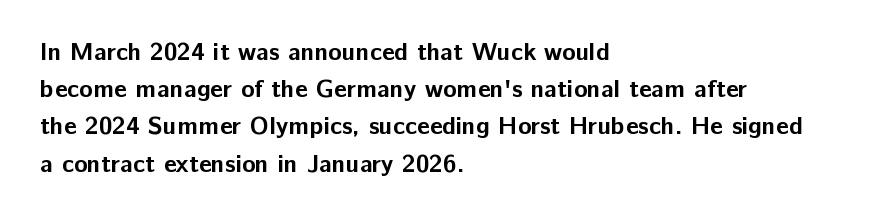
{"italic": "no", "bold": "yes", "underline": "no", "align": "left", "line_spacing": "normal", "line_spacing_ratio": 1.49, "letter_spacing": "normal", "letter_spacing_em": 0.0, "glyph_px": 25}
